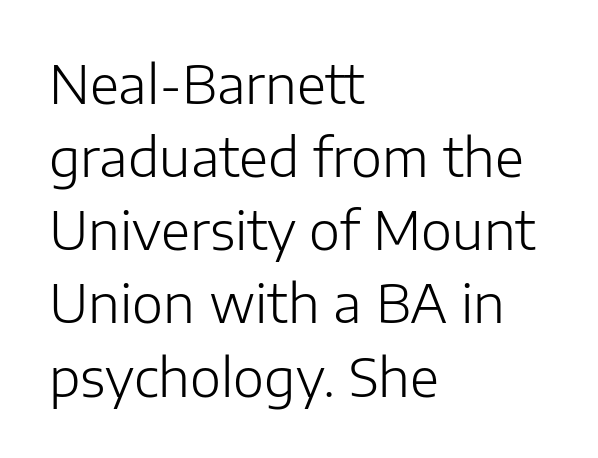
{"serif": "no", "italic": "no", "bold": "no", "weight": "light", "width": "normal", "stroke_contrast": "low", "x_height": "medium", "monospaced": "no", "underline": "no", "align": "left", "line_spacing": "normal", "line_spacing_ratio": 1.38, "letter_spacing": "normal", "letter_spacing_em": 0.0, "glyph_px": 53}
